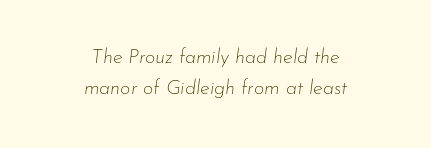
Q: Is the text bold? A: No.
Q: Is the text italic (slanted)? A: Yes, it leans right by about 7 degrees.
Q: Is the text underlined? A: No.
Q: How is the paragraph aligned? A: Centered.
Q: Is the spacing between letters normal or unusually wide? A: Normal.
Q: Is the spacing between lines tight, normal or loose? A: Normal.
